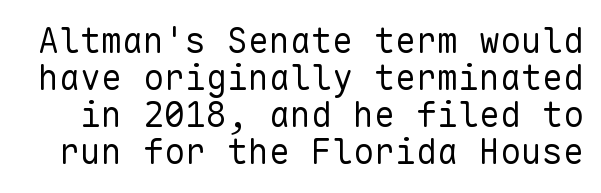
{"serif": "no", "italic": "no", "bold": "no", "weight": "regular", "width": "normal", "stroke_contrast": "low", "x_height": "medium", "monospaced": "yes", "underline": "no", "line_spacing": "tight", "line_spacing_ratio": 1.06, "letter_spacing": "normal", "letter_spacing_em": 0.0, "glyph_px": 35}
